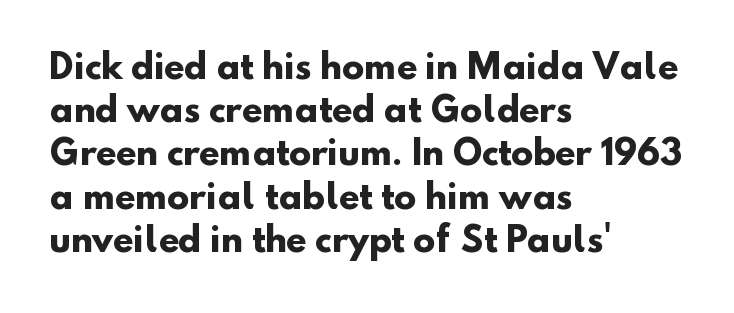
{"serif": "no", "bold": "yes", "weight": "heavy", "width": "normal", "stroke_contrast": "low", "x_height": "small", "monospaced": "no", "underline": "no", "align": "left", "line_spacing": "normal", "line_spacing_ratio": 1.31, "letter_spacing": "normal", "letter_spacing_em": 0.0, "glyph_px": 33}
